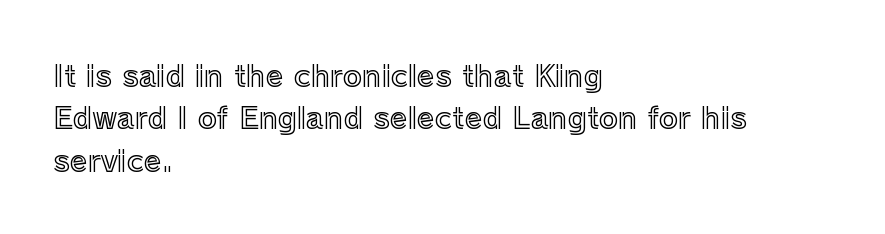
Q: Is the text italic (slanted)? A: No, it is upright.
Q: Is the text underlined? A: No.
Q: How is the paragraph aligned? A: Left-aligned.
Q: Is the spacing between letters normal or unusually wide? A: Normal.
Q: Is the spacing between lines tight, normal or loose? A: Normal.
Q: Width (condensed, normal, or wide)? A: Normal.
Q: x-height? A: Medium.
Q: Monospaced? A: No.
